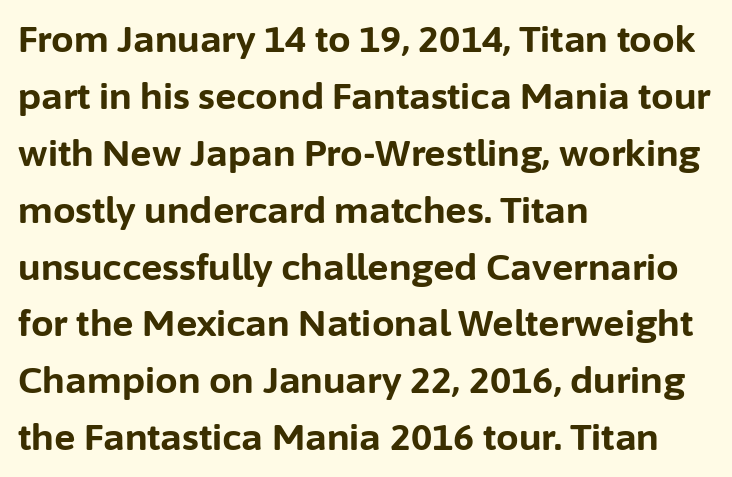
It's the straight-up-and-down kind of type. The strip under each line holds only bare page. The text was rendered using a sans face with plain stroke endings. The line texture is even and compact thanks to regular tracking. Stroke thickness is high; the sample reads as a true bold.
